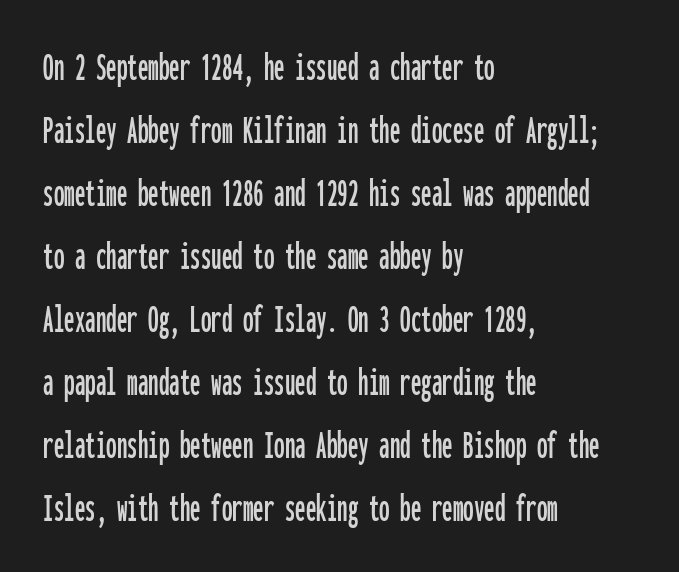
Q: Is the text italic (slanted)? A: No, it is upright.
Q: Is the typeface a serif or a sans-serif typeface? A: Sans-serif.
Q: Is the text underlined? A: No.
Q: How is the paragraph aligned? A: Left-aligned.
Q: Is the spacing between letters normal or unusually wide? A: Normal.
Q: Is the spacing between lines tight, normal or loose? A: Normal.
Q: Width (condensed, normal, or wide)? A: Condensed.
Q: Stroke contrast? A: Low.
Q: x-height? A: Medium.
Q: Monospaced? A: Yes.
